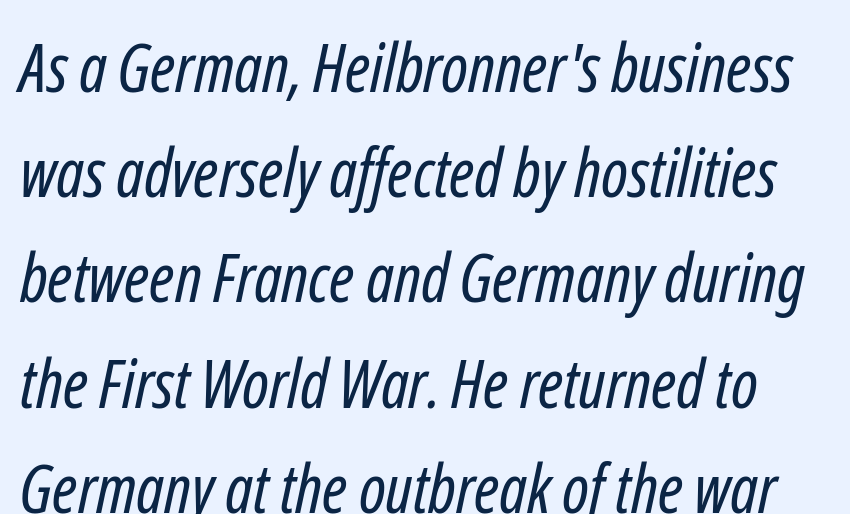
The image shows 67 px regular-weight, condensed sans-serif type; set normal line spacing (1.57x), normal letter spacing, not underlined; low stroke contrast and a medium x-height.
